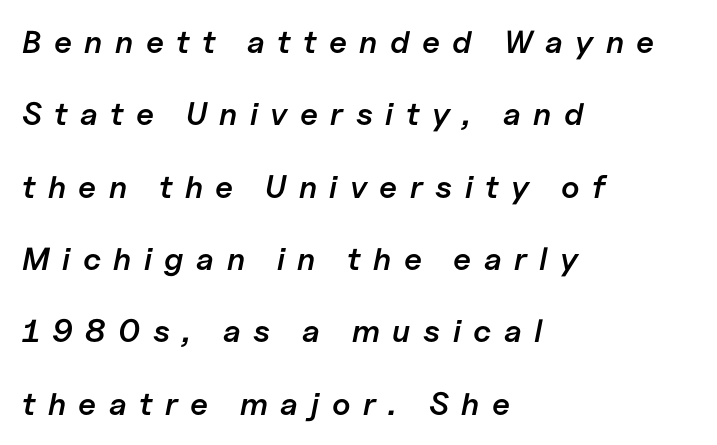
All the whitespace from short lines collects on the right. Observe the wide spacing: letters keep a clear distance from each other. Rule under the text: the space is simply empty. Leading: increased. Here the designer chose a conventional face with non-uniform glyph widths. Bold? Not quite — semibold, heavier than regular but stopping short.
